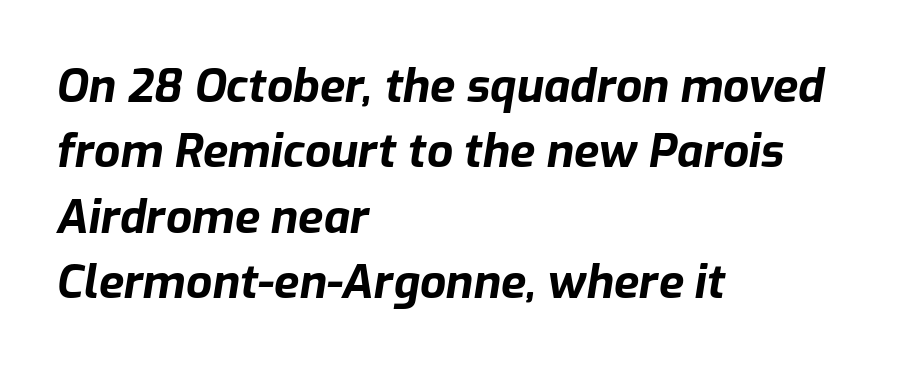
{"italic": "yes", "lean": "right", "slant_degrees": 9, "bold": "yes", "weight": "bold", "width": "normal", "stroke_contrast": "low", "x_height": "medium", "monospaced": "no", "underline": "no", "align": "left", "line_spacing": "normal", "line_spacing_ratio": 1.42, "letter_spacing": "normal", "letter_spacing_em": 0.0, "glyph_px": 46}
